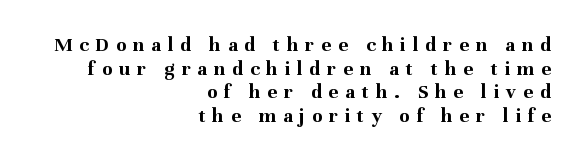
The axis of the letterforms is exactly vertical. The baseline area is clear. The face used here is rendered with a markedly widened letterfit. Horizontally, the lines are justified to the trailing edge only. The font is running at its bold setting. In terms of leading, this rendering errs on the cramped side.
